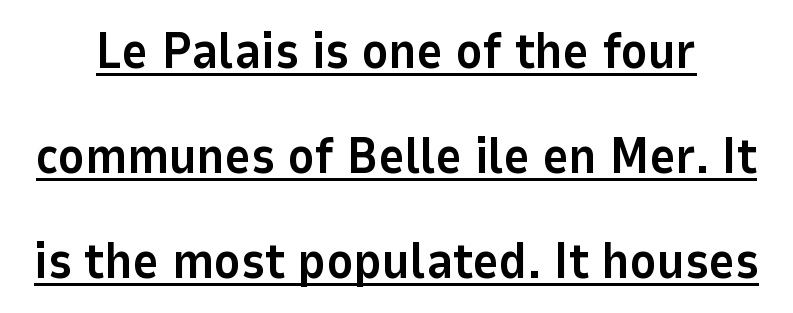
Q: Is the text bold? A: Yes.
Q: Is the text italic (slanted)? A: No, it is upright.
Q: Is the typeface a serif or a sans-serif typeface? A: Sans-serif.
Q: Is the text underlined? A: Yes.
Q: Is the spacing between letters normal or unusually wide? A: Normal.
Q: Is the spacing between lines tight, normal or loose? A: Loose.
Q: Width (condensed, normal, or wide)? A: Normal.
Q: Stroke contrast? A: Low.
Q: x-height? A: Medium.
Q: Monospaced? A: No.
